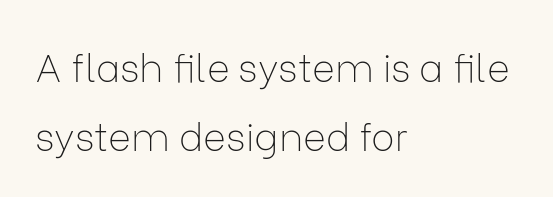
Q: Is the text bold? A: No.
Q: Is the text italic (slanted)? A: No, it is upright.
Q: Is the typeface a serif or a sans-serif typeface? A: Sans-serif.
Q: Is the text underlined? A: No.
Q: How is the paragraph aligned? A: Left-aligned.
Q: Is the spacing between letters normal or unusually wide? A: Normal.
Q: Width (condensed, normal, or wide)? A: Normal.
Q: Stroke contrast? A: Low.
Q: x-height? A: Medium.
Q: Monospaced? A: No.
